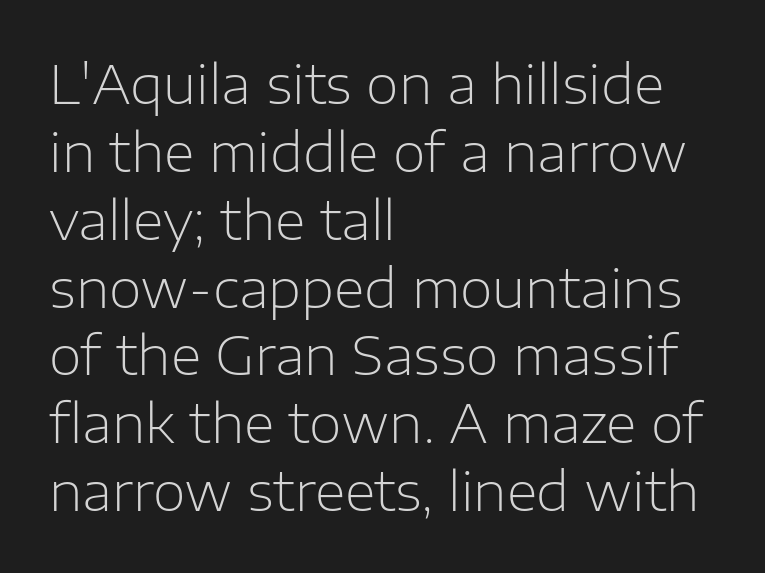
The image shows 53 px light sans-serif type, upright; set left-aligned, normal line spacing (1.28x), normal letter spacing, not underlined; low stroke contrast and a medium x-height.
